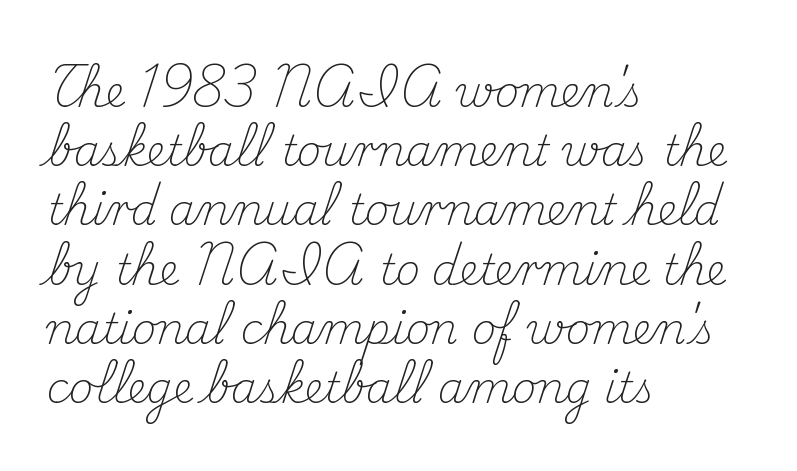
The image shows 42 px light serif type; set left-aligned, normal line spacing (1.41x), normal letter spacing, not underlined; medium stroke contrast and a small x-height.
